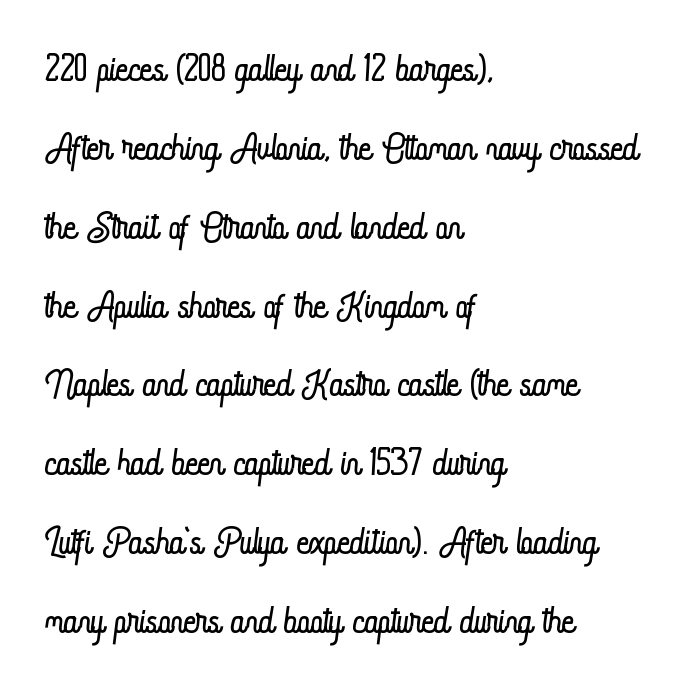
The image shows 54 px light, condensed type; set left-aligned, normal line spacing (1.46x), normal letter spacing, not underlined; low stroke contrast and a small x-height.
